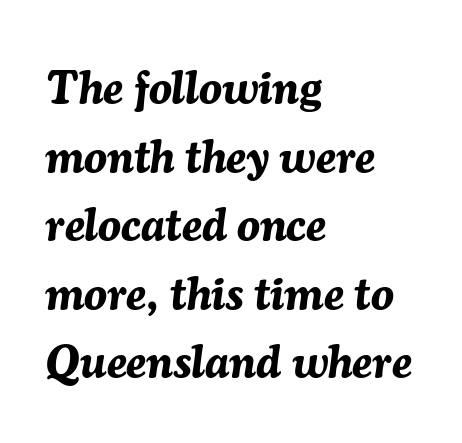
The image shows 46 px bold type, italic (leaning right); set left-aligned, normal line spacing (1.49x), normal letter spacing, not underlined; medium stroke contrast and a medium x-height.
